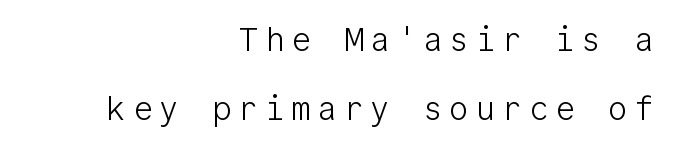
Tall strokes in this sample are plumb rather than angled. The space directly below the letters is spotless. Think of a typewriter: that constant character pitch is what you see here. Short and long lines alike share a common ending point at right. Heaviness? Minimal to ordinary, like unemphasized prose. The designer went with a sans here, leaving each stem footless.
